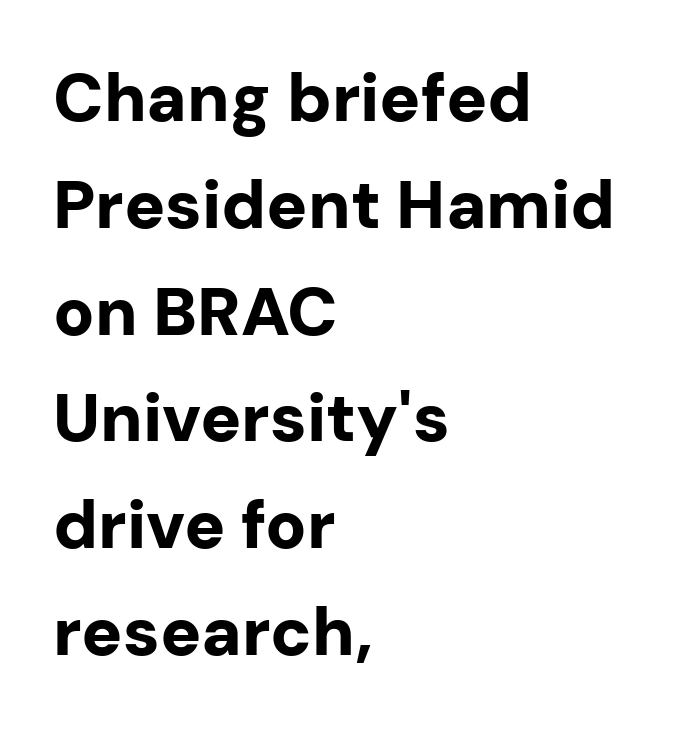
Q: Is the text bold? A: Yes.
Q: Is the text italic (slanted)? A: No, it is upright.
Q: Is the typeface a serif or a sans-serif typeface? A: Sans-serif.
Q: Is the text underlined? A: No.
Q: How is the paragraph aligned? A: Left-aligned.
Q: Is the spacing between letters normal or unusually wide? A: Normal.
Q: Is the spacing between lines tight, normal or loose? A: Normal.
Q: Width (condensed, normal, or wide)? A: Normal.
Q: Stroke contrast? A: Low.
Q: x-height? A: Medium.
Q: Monospaced? A: No.
